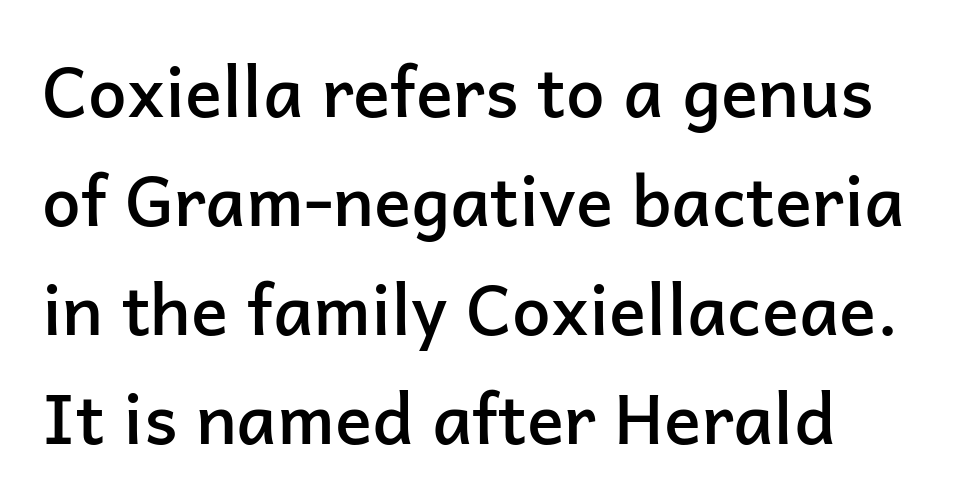
The block of text has a typical density, with ordinary space between rows. Check under the words: just untouched page. Do the characters align in a grid? No, the font is proportional. The line texture is even and compact thanks to regular tracking. I'd describe the lettering as semibold — firm but not a full bold.
